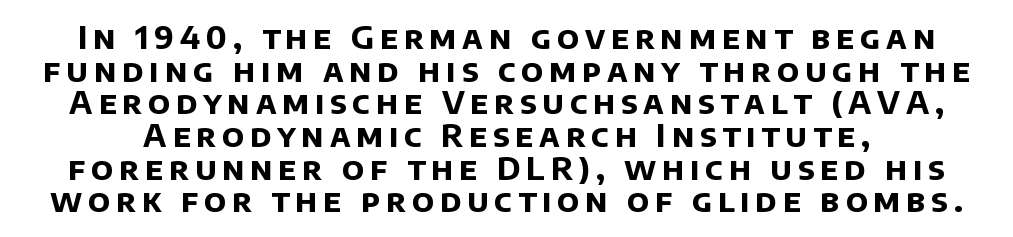
{"serif": "no", "bold": "yes", "weight": "bold", "width": "normal", "stroke_contrast": "low", "x_height": "large", "monospaced": "no", "underline": "no", "line_spacing": "tight", "line_spacing_ratio": 1.02, "glyph_px": 32}
